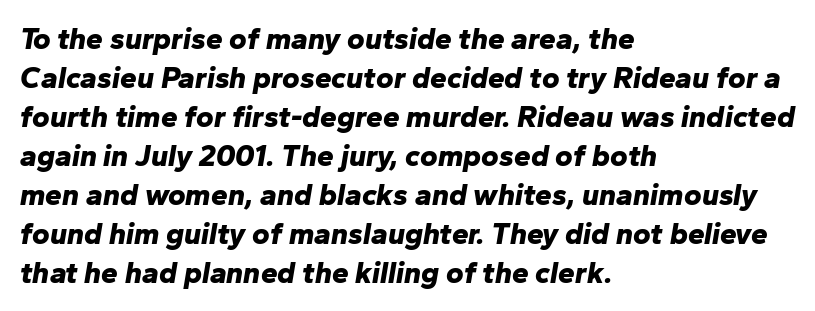
Regarding leading, the lines here are spaced in the standard way. The strokes are fattened all the way to bold. Honestly, the letter spacing is just normal — you wouldn't notice it. Anything drawn beneath the words? Only blank space. Horizontally, the lines are justified to the leading edge only.
